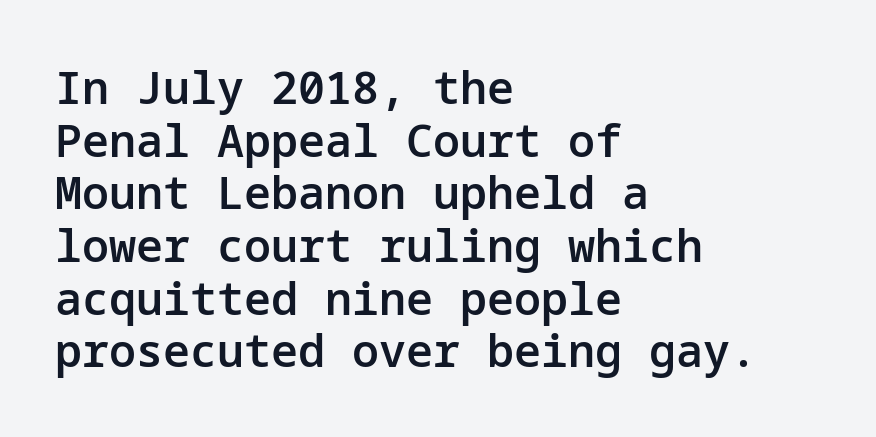
The letterforms sit shoulder to shoulder at normal distance. Style check: upright. Typeset ragged right — the left edge is the straight one. Examine the stroke ends and you'll find no serifs.
